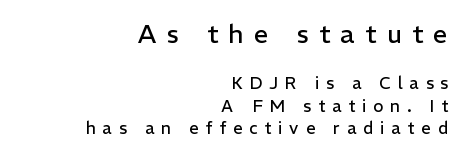
The image shows 26 px text type, upright; set right-aligned, normal line spacing (1.32x), unusually wide letter spacing (+0.4 em), not underlined; the first (top) block is 1.53x larger.
